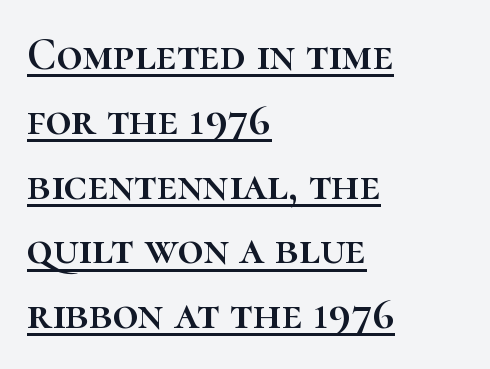
{"italic": "no", "width": "normal", "stroke_contrast": "high", "x_height": "medium", "monospaced": "no", "underline": "yes", "align": "left", "line_spacing": "normal", "line_spacing_ratio": 1.44, "letter_spacing": "normal", "letter_spacing_em": 0.0, "glyph_px": 45}
